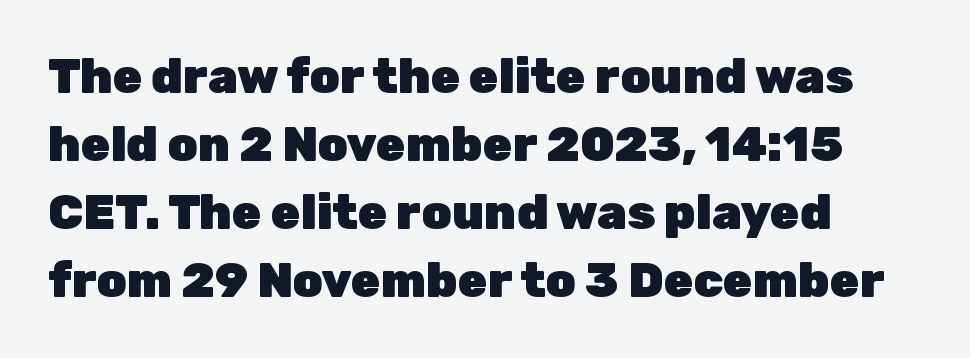
Q: Is the text bold? A: Yes.
Q: Is the text italic (slanted)? A: No, it is upright.
Q: Is the typeface a serif or a sans-serif typeface? A: Sans-serif.
Q: Is the text underlined? A: No.
Q: How is the paragraph aligned? A: Left-aligned.
Q: Is the spacing between letters normal or unusually wide? A: Normal.
Q: Is the spacing between lines tight, normal or loose? A: Normal.
Q: Width (condensed, normal, or wide)? A: Normal.
Q: Stroke contrast? A: Low.
Q: x-height? A: Medium.
Q: Monospaced? A: No.
